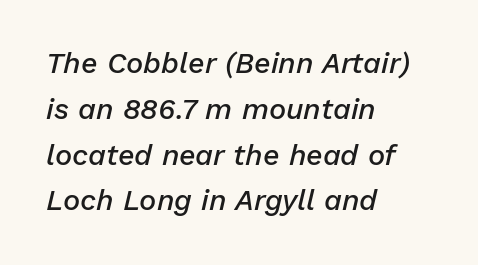
The image shows 29 px semibold type, italic (leaning right); set left-aligned, normal line spacing (1.58x), normal letter spacing, not underlined; low stroke contrast and a medium x-height.
